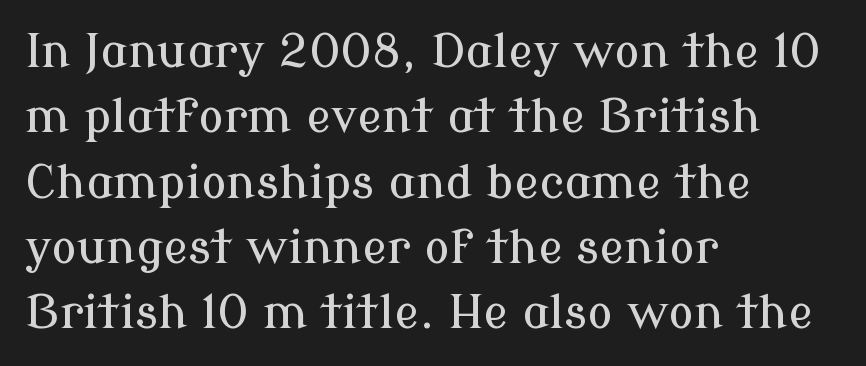
{"serif": "yes", "italic": "no", "width": "normal", "stroke_contrast": "low", "x_height": "medium", "monospaced": "no", "underline": "no", "align": "left", "line_spacing": "normal", "line_spacing_ratio": 1.39, "letter_spacing": "normal", "letter_spacing_em": 0.0, "glyph_px": 47}
